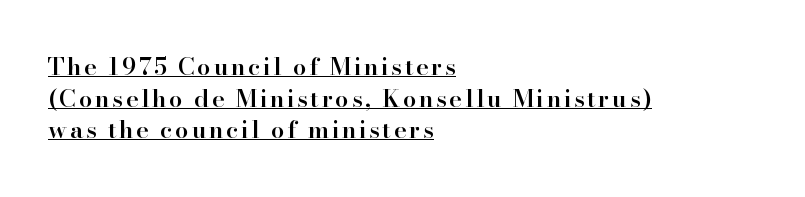
Q: Is the text bold? A: Semi-bold.
Q: Is the text italic (slanted)? A: No, it is upright.
Q: Is the text underlined? A: Yes.
Q: How is the paragraph aligned? A: Left-aligned.
Q: Is the spacing between lines tight, normal or loose? A: Normal.
